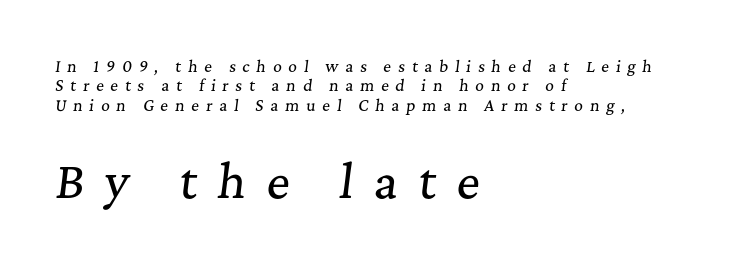
The image shows 45 px serif type, italic (leaning right); set left-aligned, normal line spacing (1.3x), unusually wide letter spacing (+0.45 em), not underlined; the second (bottom) block is 3.0x larger; medium stroke contrast and a medium x-height.
